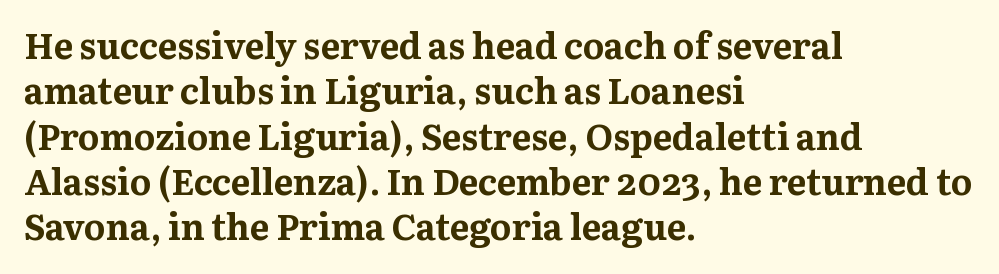
Q: Is the text bold? A: Yes.
Q: Is the text italic (slanted)? A: No, it is upright.
Q: Is the typeface a serif or a sans-serif typeface? A: Serif.
Q: Is the text underlined? A: No.
Q: How is the paragraph aligned? A: Left-aligned.
Q: Is the spacing between letters normal or unusually wide? A: Normal.
Q: Is the spacing between lines tight, normal or loose? A: Normal.
Q: Width (condensed, normal, or wide)? A: Normal.
Q: Stroke contrast? A: Medium.
Q: x-height? A: Medium.
Q: Monospaced? A: No.
